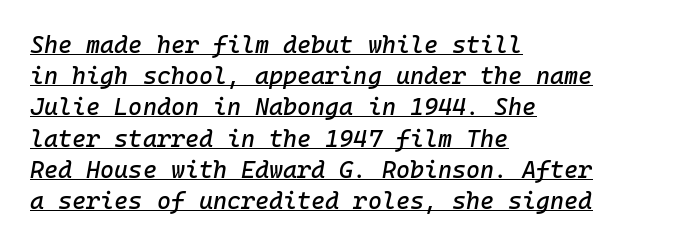
{"italic": "yes", "lean": "right", "slant_degrees": 10, "underline": "yes", "align": "left", "line_spacing": "normal", "line_spacing_ratio": 1.3, "letter_spacing": "normal", "letter_spacing_em": 0.0, "glyph_px": 24}
